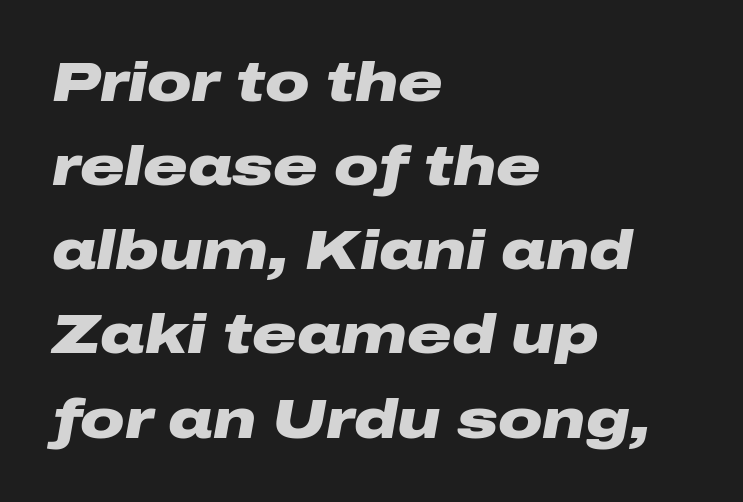
{"italic": "yes", "lean": "right", "slant_degrees": 10, "bold": "yes", "weight": "heavy", "width": "wide", "stroke_contrast": "low", "x_height": "medium", "monospaced": "no", "underline": "no", "align": "left", "line_spacing": "normal", "line_spacing_ratio": 1.53, "letter_spacing": "normal", "letter_spacing_em": 0.0, "glyph_px": 55}
